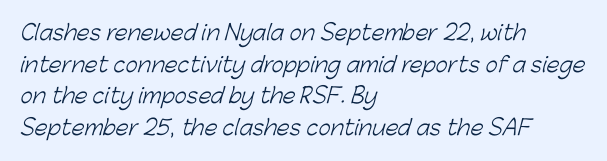
Q: Is the text bold? A: No.
Q: Is the text underlined? A: No.
Q: How is the paragraph aligned? A: Left-aligned.
Q: Is the spacing between letters normal or unusually wide? A: Normal.
Q: Is the spacing between lines tight, normal or loose? A: Normal.
